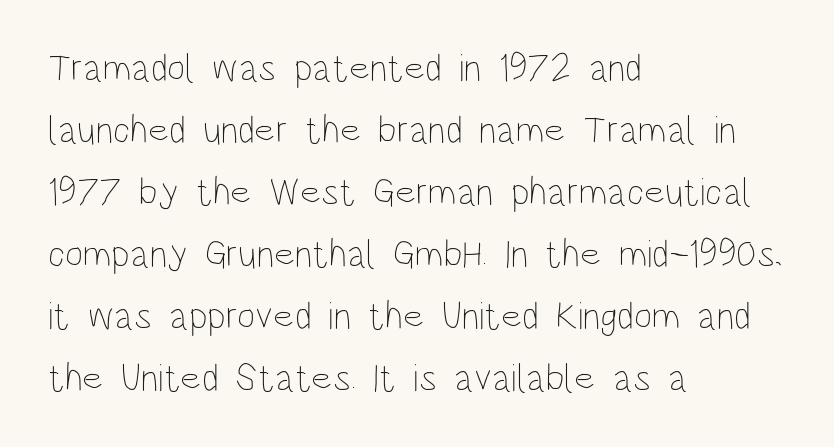
The image shows 39 px thin, condensed type, upright; set left-aligned, normal line spacing (1.59x), normal letter spacing, not underlined; low stroke contrast and a large x-height.
